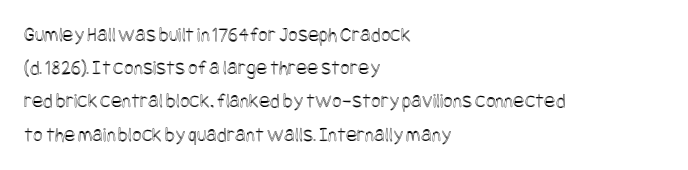
Q: Is the text italic (slanted)? A: No, it is upright.
Q: Is the text underlined? A: No.
Q: How is the paragraph aligned? A: Left-aligned.
Q: Is the spacing between letters normal or unusually wide? A: Normal.
Q: Is the spacing between lines tight, normal or loose? A: Normal.
